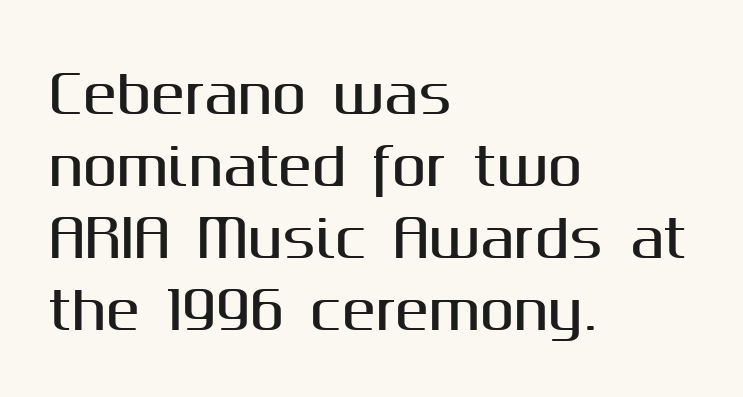
The image shows 51 px sans-serif type, upright; set left-aligned, normal line spacing (1.41x), normal letter spacing, not underlined; medium stroke contrast and a medium x-height.
